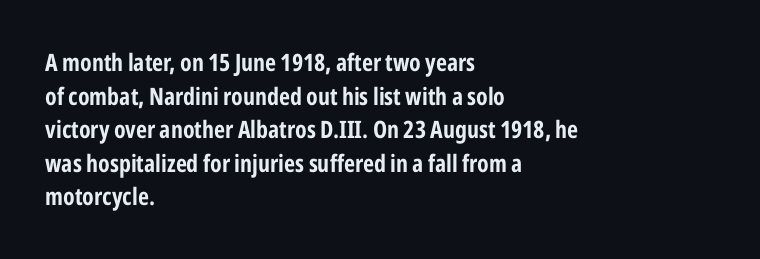
Any mark beneath the type? The region is blank. Regular leading. The face used here is rendered with its standard letterfit. These words are printed bold, with thick strokes throughout. Italic? Not at all — the glyphs are vertical. Left-aligned paragraph, ragged on the right.
